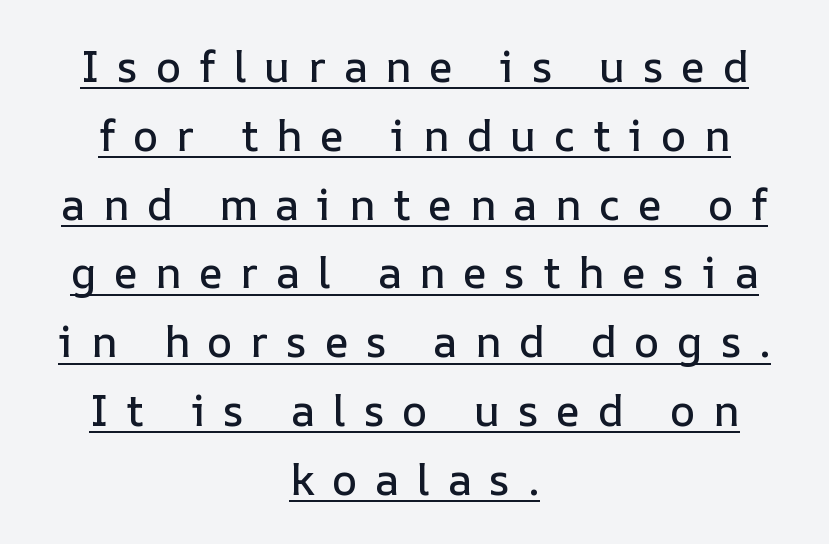
{"italic": "no", "width": "normal", "stroke_contrast": "low", "x_height": "medium", "monospaced": "no", "underline": "yes", "align": "center", "line_spacing": "normal", "line_spacing_ratio": 1.6, "letter_spacing": "wide", "letter_spacing_em": 0.41, "glyph_px": 43}
